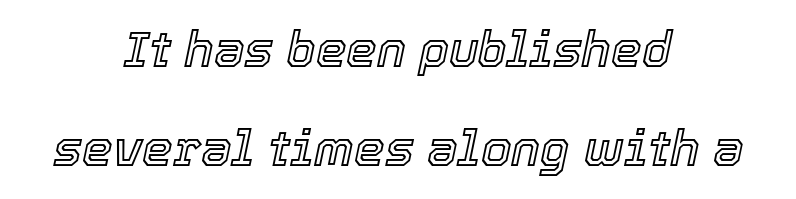
{"italic": "yes", "lean": "right", "slant_degrees": 12, "width": "normal", "x_height": "medium", "monospaced": "no", "underline": "no", "align": "center", "line_spacing": "loose", "line_spacing_ratio": 2.03, "letter_spacing": "normal", "letter_spacing_em": 0.0, "glyph_px": 49}
